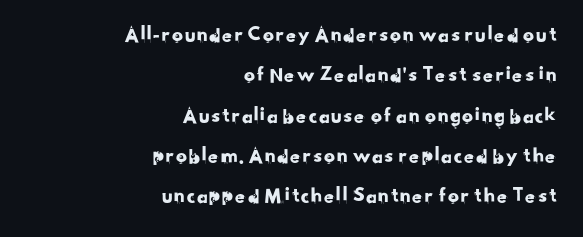
Q: Is the text underlined? A: No.
Q: How is the paragraph aligned? A: Right-aligned.
Q: Is the spacing between letters normal or unusually wide? A: Normal.
